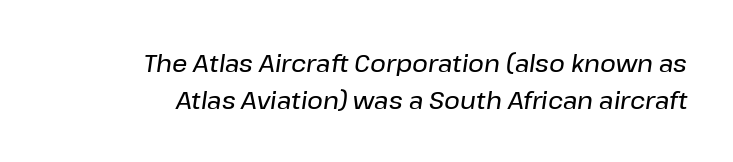
{"italic": "yes", "lean": "right", "slant_degrees": 8, "underline": "no", "align": "right", "line_spacing": "normal", "line_spacing_ratio": 1.53, "letter_spacing": "normal", "letter_spacing_em": 0.0, "glyph_px": 24}
